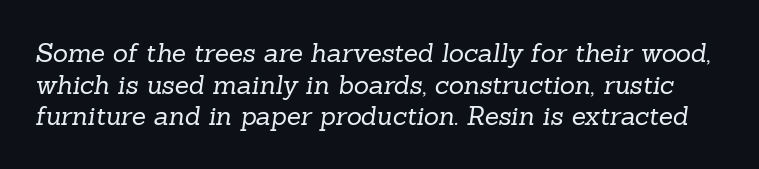
Q: Is the text bold? A: No.
Q: Is the text underlined? A: No.
Q: Is the spacing between letters normal or unusually wide? A: Normal.
